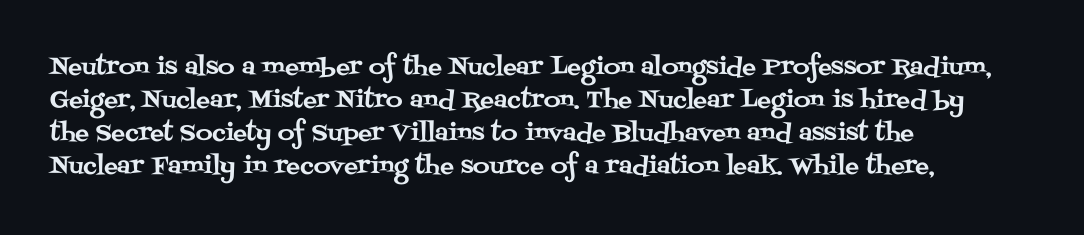
{"italic": "no", "underline": "no", "align": "left", "line_spacing": "normal", "line_spacing_ratio": 1.43, "letter_spacing": "normal", "letter_spacing_em": 0.0, "glyph_px": 23}
